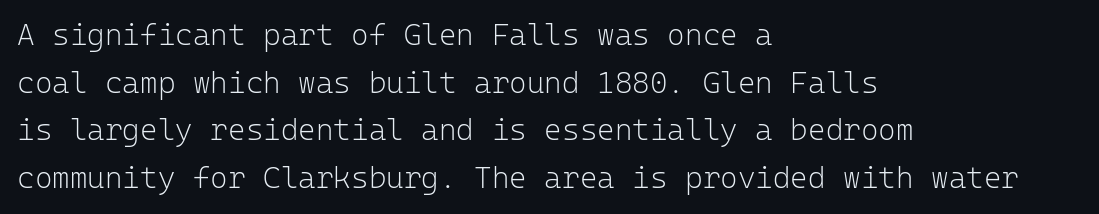
A clean baseline with only descenders dipping below it. The setting favours the left margin, as ordinary paragraphs usually do. The face used here is monospaced, like something from a code editor. The glyphs in this specimen are sans serif. Does the lettering tilt? It doesn't — this is upright.
